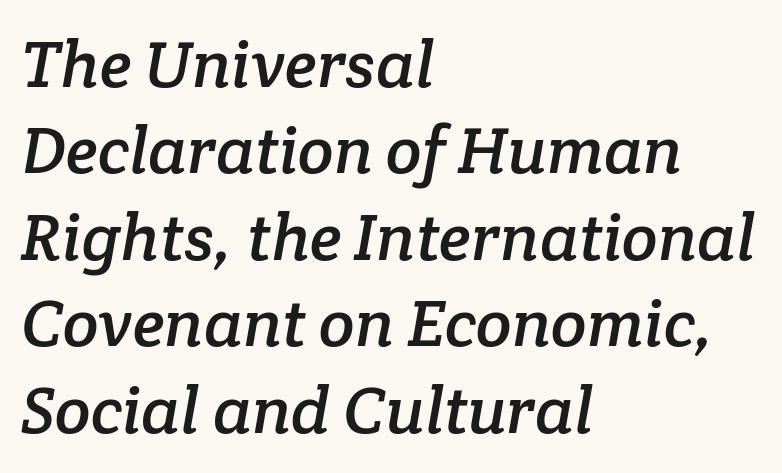
{"serif": "yes", "width": "normal", "stroke_contrast": "low", "x_height": "medium", "monospaced": "no", "underline": "no", "align": "left", "line_spacing": "normal", "line_spacing_ratio": 1.31, "letter_spacing": "normal", "letter_spacing_em": 0.0, "glyph_px": 66}
